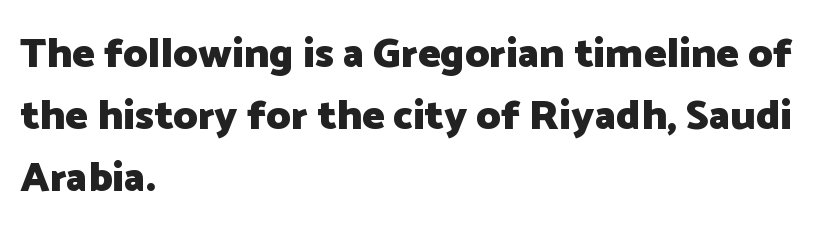
Words float on clear page, feet unadorned. Unlike a traditional serif, this face leaves its strokes unadorned. Is the block centered? No — it sits flush against the left margin. Summary of vertical rhythm: regular, with standard interline spacing.
